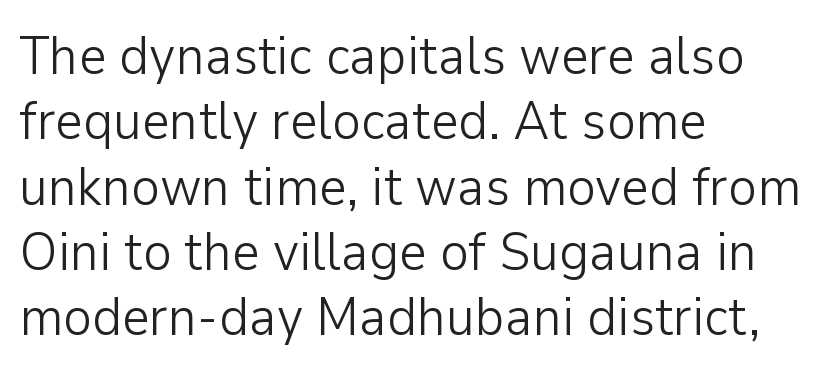
Q: Is the text bold? A: No.
Q: Is the text italic (slanted)? A: No, it is upright.
Q: Is the typeface a serif or a sans-serif typeface? A: Sans-serif.
Q: Is the text underlined? A: No.
Q: How is the paragraph aligned? A: Left-aligned.
Q: Is the spacing between letters normal or unusually wide? A: Normal.
Q: Width (condensed, normal, or wide)? A: Normal.
Q: Stroke contrast? A: Low.
Q: x-height? A: Medium.
Q: Monospaced? A: No.
